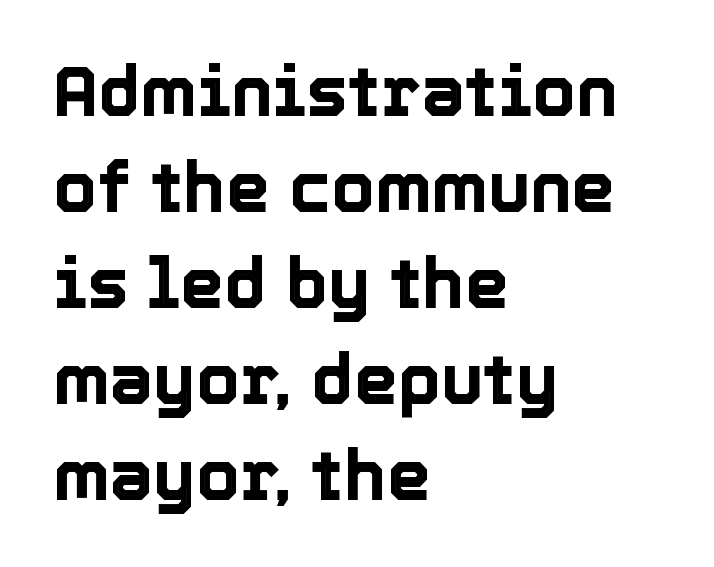
Q: Is the text italic (slanted)? A: No, it is upright.
Q: Is the text underlined? A: No.
Q: How is the paragraph aligned? A: Left-aligned.
Q: Is the spacing between letters normal or unusually wide? A: Normal.
Q: Is the spacing between lines tight, normal or loose? A: Normal.
Q: Width (condensed, normal, or wide)? A: Normal.
Q: x-height? A: Medium.
Q: Monospaced? A: No.
